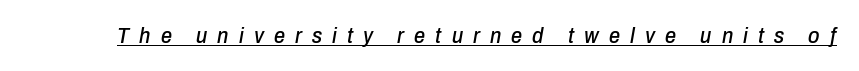
The image shows 22 px text type, italic (leaning right); set unusually wide letter spacing (+0.46 em), underlined.
